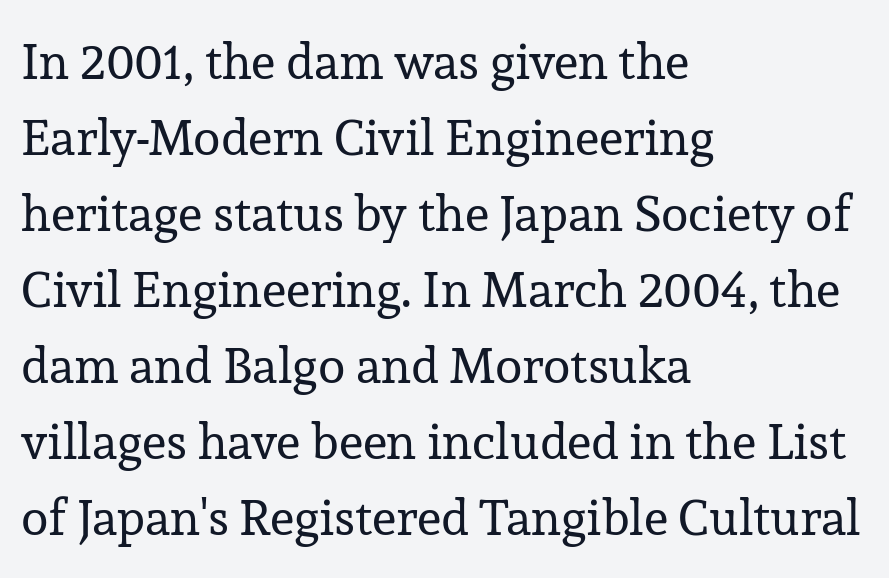
The image shows 50 px regular-weight serif type, upright; set left-aligned, normal line spacing (1.52x), normal letter spacing, not underlined; low stroke contrast and a medium x-height.
